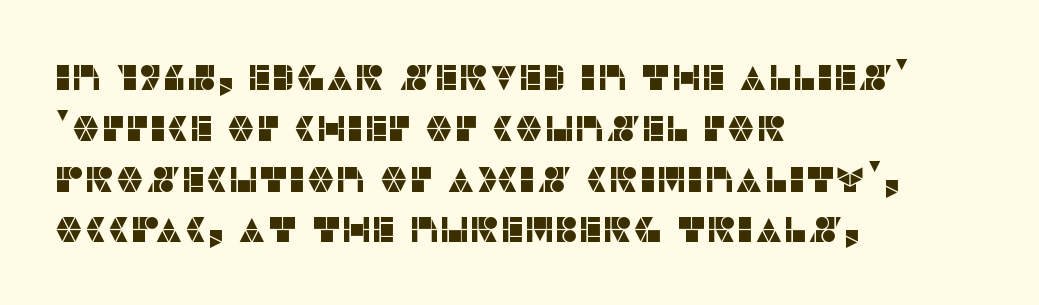
{"serif": "no", "italic": "no", "width": "normal", "stroke_contrast": "low", "x_height": "large", "monospaced": "no", "underline": "no", "align": "left", "line_spacing": "normal", "line_spacing_ratio": 1.41, "letter_spacing": "normal", "letter_spacing_em": 0.0, "glyph_px": 36}
